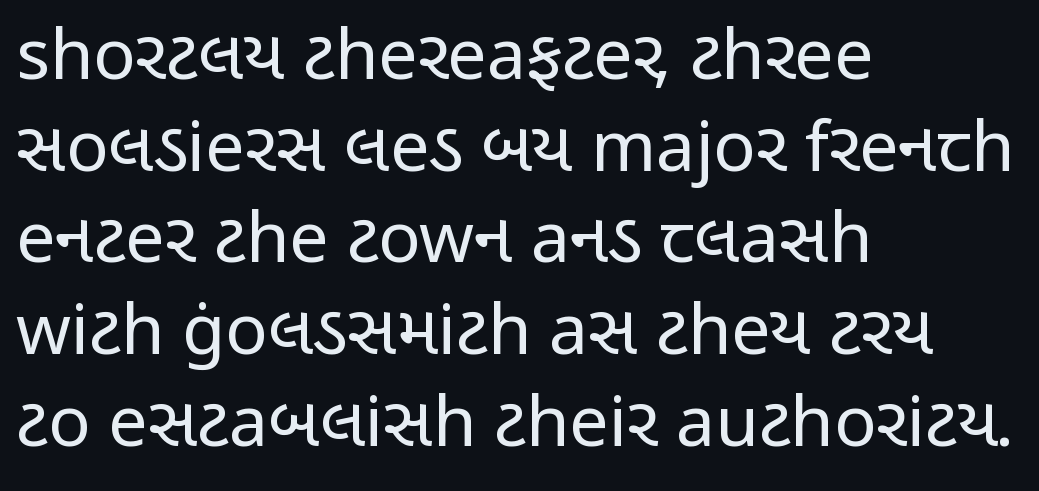
Students, observe: this is what conventionally led text looks like. These lines are rendered in a variable-pitch font. One-word summary of the alignment: left. The lettering holds an erect, upright posture throughout. The face used here is a sans, in the tradition of grotesques and geometrics. Stems here are at most as thick as an everyday book face.
